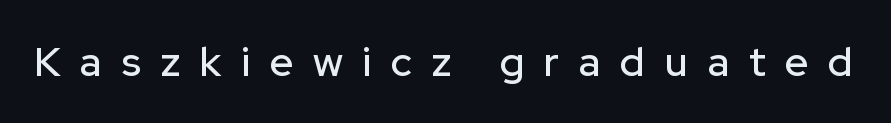
Think of a printed novel: that variable character pitch is what you see here. The face used here is a sans, in the tradition of grotesques and geometrics. The type is letterspaced generously, with wide tracking. Style check: upright.
